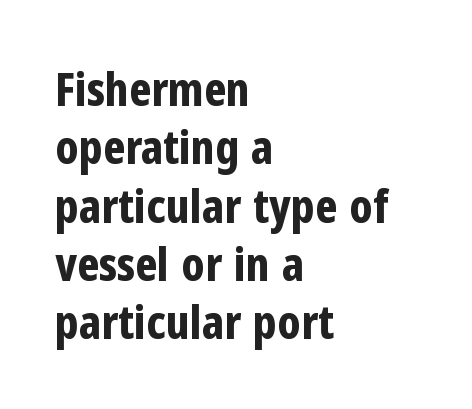
Q: Is the text bold? A: Yes.
Q: Is the text italic (slanted)? A: No, it is upright.
Q: Is the typeface a serif or a sans-serif typeface? A: Sans-serif.
Q: Is the text underlined? A: No.
Q: How is the paragraph aligned? A: Left-aligned.
Q: Is the spacing between letters normal or unusually wide? A: Normal.
Q: Width (condensed, normal, or wide)? A: Condensed.
Q: Stroke contrast? A: Low.
Q: x-height? A: Medium.
Q: Monospaced? A: No.
